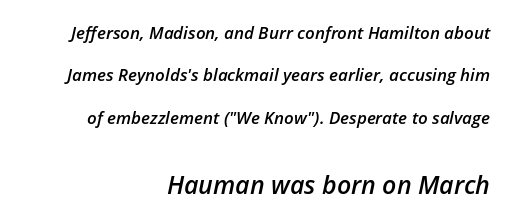
Larger block? The one below; the one above is distinctly smaller. The rendering applies a slant to the glyphs. Every letter is mildly thick-stroked: semibold rather than bold. Nothing unusual about the tracking: characters are spaced as the font intends.
